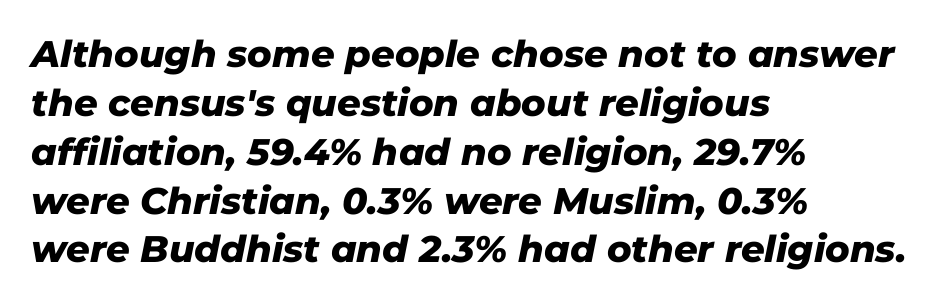
{"italic": "yes", "lean": "right", "slant_degrees": 11, "bold": "yes", "weight": "heavy", "width": "normal", "stroke_contrast": "low", "x_height": "medium", "monospaced": "no", "underline": "no", "align": "left", "line_spacing": "normal", "line_spacing_ratio": 1.32, "letter_spacing": "normal", "letter_spacing_em": 0.0, "glyph_px": 37}
